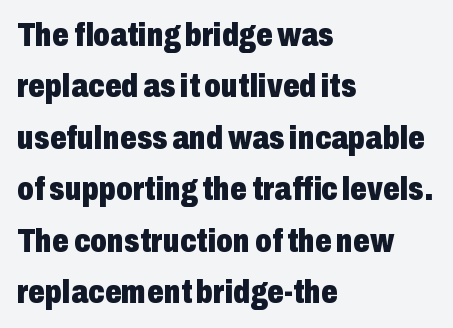
{"serif": "no", "italic": "no", "bold": "yes", "weight": "heavy", "width": "condensed", "stroke_contrast": "low", "x_height": "medium", "monospaced": "no", "underline": "no", "align": "left", "line_spacing": "normal", "line_spacing_ratio": 1.56, "letter_spacing": "normal", "letter_spacing_em": 0.0, "glyph_px": 33}
